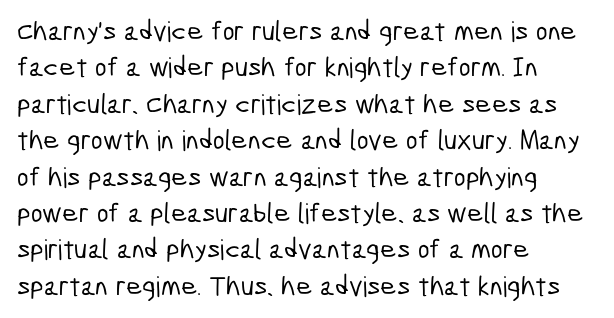
Q: Is the typeface a serif or a sans-serif typeface? A: Sans-serif.
Q: Is the text underlined? A: No.
Q: How is the paragraph aligned? A: Left-aligned.
Q: Is the spacing between letters normal or unusually wide? A: Normal.
Q: Is the spacing between lines tight, normal or loose? A: Normal.
Q: Width (condensed, normal, or wide)? A: Condensed.
Q: Stroke contrast? A: Low.
Q: x-height? A: Medium.
Q: Monospaced? A: No.
